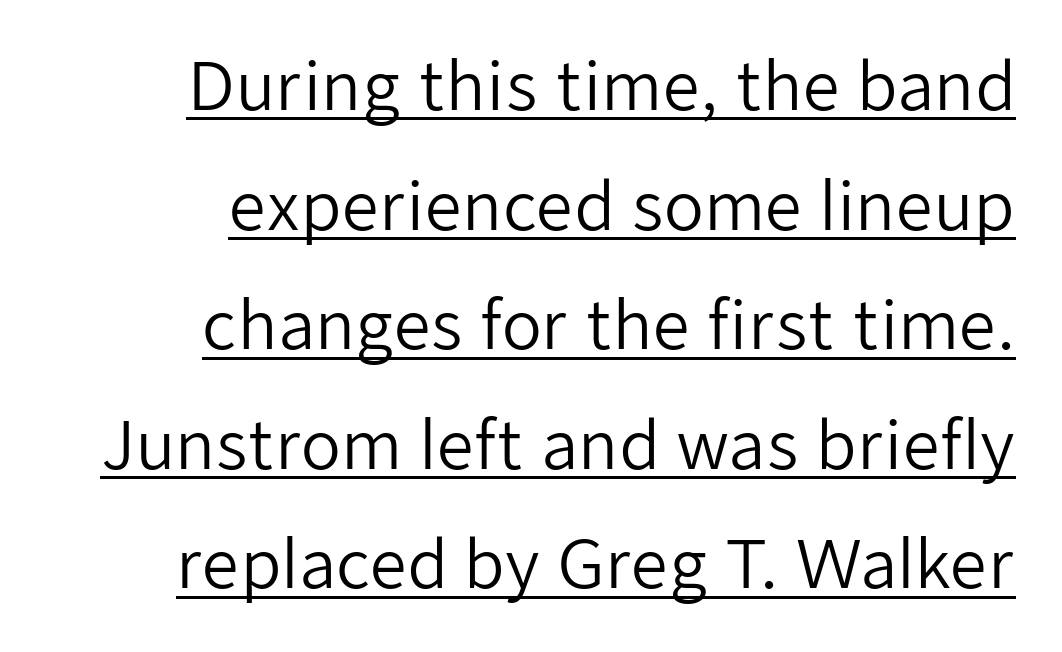
The image shows 65 px regular-weight sans-serif type, upright; set right-aligned, line spacing 1.84x, normal letter spacing, underlined; low stroke contrast and a medium x-height.
